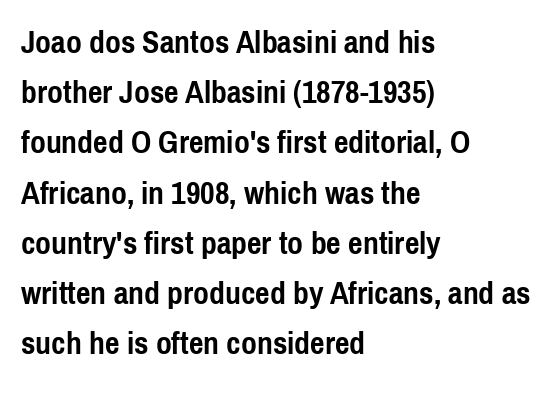
Q: Is the text bold? A: Yes.
Q: Is the text italic (slanted)? A: No, it is upright.
Q: Is the typeface a serif or a sans-serif typeface? A: Sans-serif.
Q: Is the text underlined? A: No.
Q: How is the paragraph aligned? A: Left-aligned.
Q: Is the spacing between letters normal or unusually wide? A: Normal.
Q: Is the spacing between lines tight, normal or loose? A: Normal.
Q: Width (condensed, normal, or wide)? A: Condensed.
Q: x-height? A: Medium.
Q: Monospaced? A: No.
